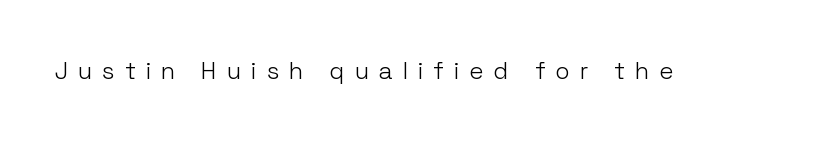
The typesetting does not lean heavy: it is not bold. A typesetter would mark this as roman, not italic. Beneath every word, the page is bare. Letter spacing: wide.
